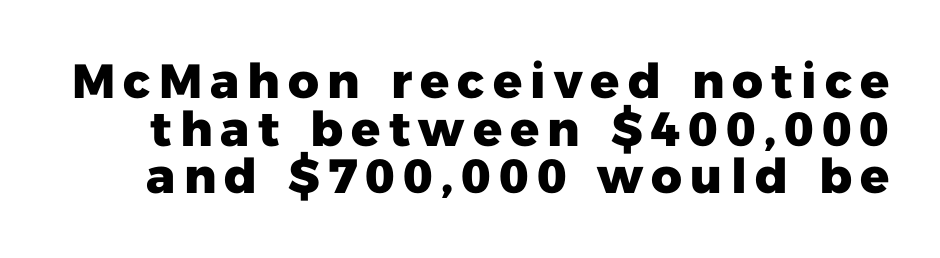
The image shows 48 px heavy sans-serif type, upright; set tight line spacing (0.99x), not underlined; low stroke contrast and a medium x-height.
